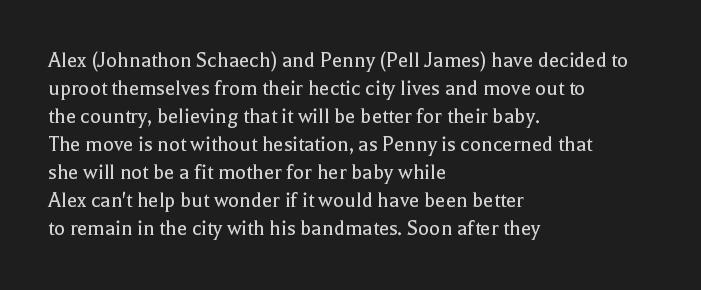
Every stem runs plumb, perpendicular to the baseline. Layout note: lines flush left. Decoration check: the copy has no underline. Short note: letters normally spaced.
